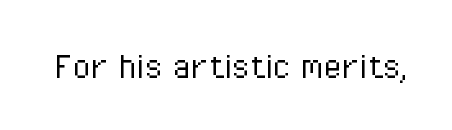
Q: Is the text bold? A: No.
Q: Is the text italic (slanted)? A: No, it is upright.
Q: Is the typeface a serif or a sans-serif typeface? A: Sans-serif.
Q: Is the text underlined? A: No.
Q: Is the spacing between letters normal or unusually wide? A: Normal.
Q: Width (condensed, normal, or wide)? A: Condensed.
Q: Stroke contrast? A: Low.
Q: x-height? A: Medium.
Q: Monospaced? A: No.
